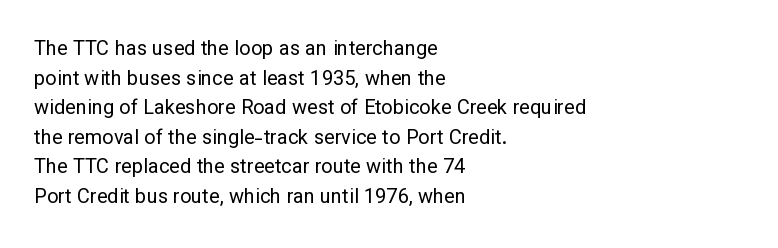
Q: Is the text bold? A: No.
Q: Is the text italic (slanted)? A: No, it is upright.
Q: Is the text underlined? A: No.
Q: How is the paragraph aligned? A: Left-aligned.
Q: Is the spacing between letters normal or unusually wide? A: Normal.
Q: Is the spacing between lines tight, normal or loose? A: Normal.
